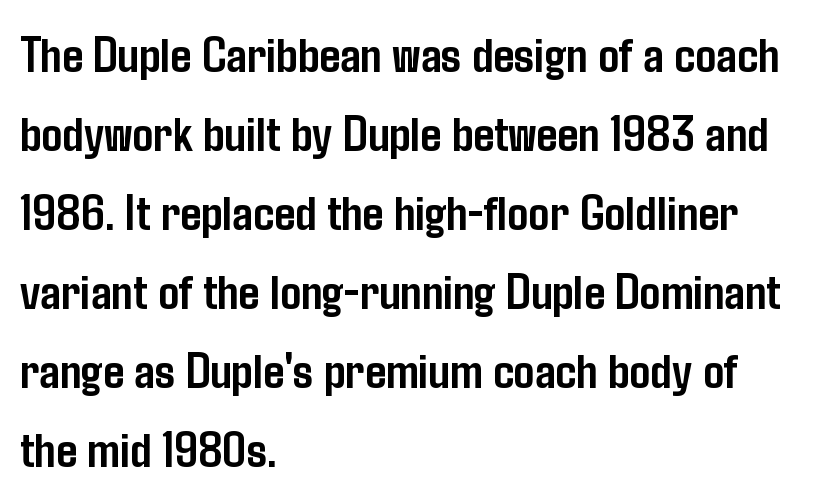
Q: Is the text bold? A: Yes.
Q: Is the text italic (slanted)? A: No, it is upright.
Q: Is the typeface a serif or a sans-serif typeface? A: Sans-serif.
Q: Is the text underlined? A: No.
Q: How is the paragraph aligned? A: Left-aligned.
Q: Is the spacing between letters normal or unusually wide? A: Normal.
Q: Is the spacing between lines tight, normal or loose? A: Normal.
Q: Width (condensed, normal, or wide)? A: Condensed.
Q: Stroke contrast? A: Low.
Q: x-height? A: Medium.
Q: Monospaced? A: No.
